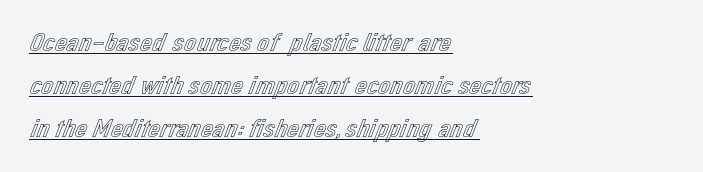
Q: Is the text italic (slanted)? A: Yes.
Q: Is the text underlined? A: Yes.
Q: How is the paragraph aligned? A: Left-aligned.
Q: Is the spacing between letters normal or unusually wide? A: Normal.
Q: Is the spacing between lines tight, normal or loose? A: Normal.
